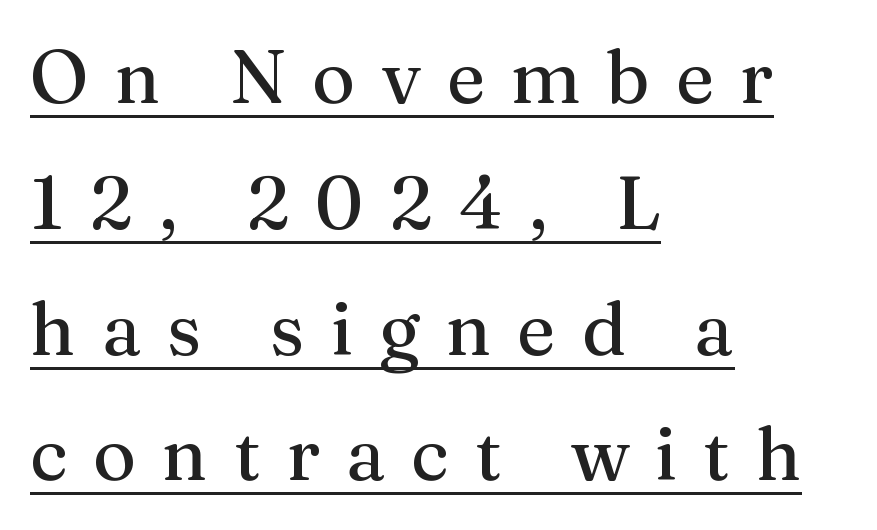
Regarding serifs, this sample has them. The passage shown stacks its lines at a standard gap. The gaps between neighbouring characters are conspicuously large. Short and long lines alike share a common starting point at left.
